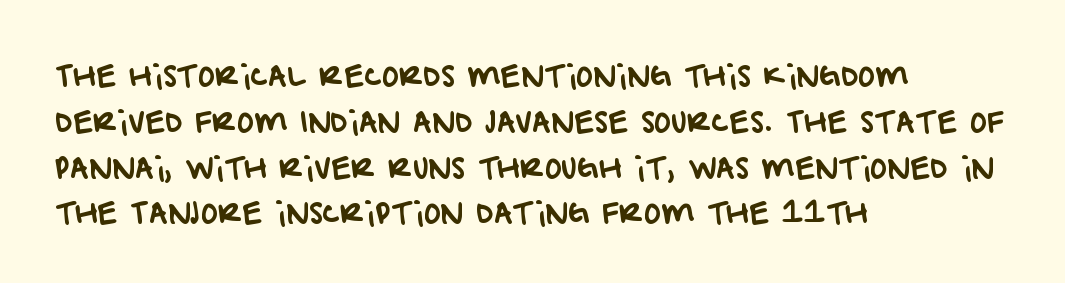
{"serif": "no", "width": "normal", "stroke_contrast": "low", "x_height": "large", "monospaced": "no", "underline": "no", "align": "left", "line_spacing": "normal", "line_spacing_ratio": 1.58, "letter_spacing": "normal", "letter_spacing_em": 0.0, "glyph_px": 29}
